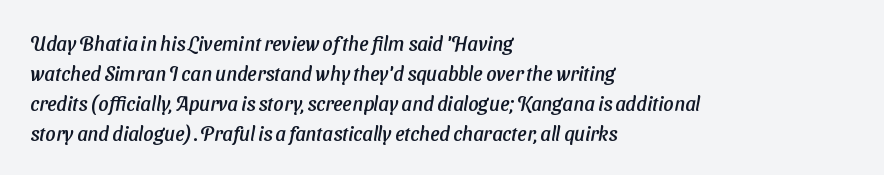
Students, observe: this is what conventionally led text looks like. The lines are quadded left. Clear beneath every line of the passage. Honestly, the letter spacing is just normal — you wouldn't notice it.
